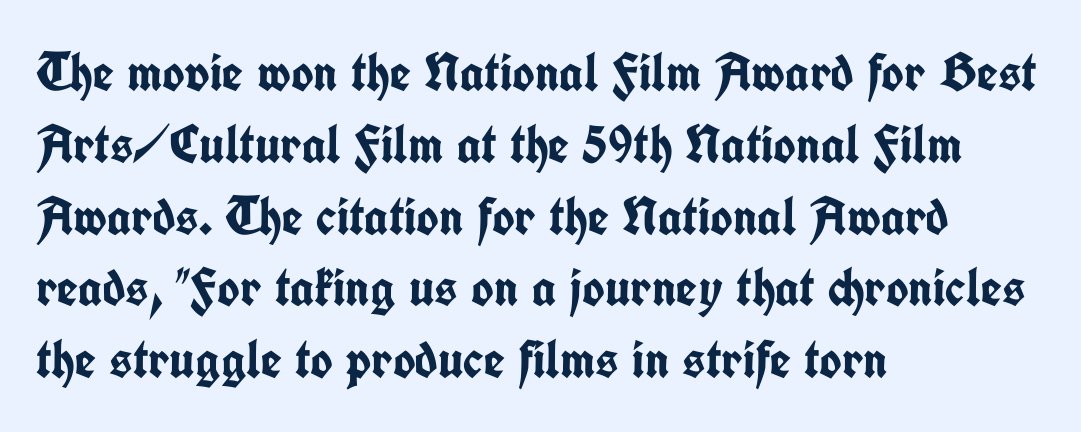
I'd call this a sans setting — the letters go barefoot. One-word summary of the alignment: left. Inter-character spacing is left at the font's built-in metrics. Each row of text sits above clean, open space. The designer left line spacing at the default.
